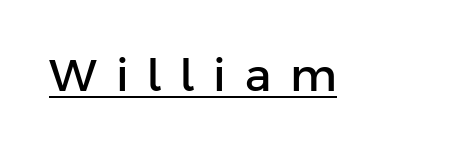
The horizontal fit of the characters is loose and conspicuously gappy. The glyphs are accompanied by a horizontal stroke just below them. It's the straight-up-and-down kind of type. These lines are composed in type without serifs.
